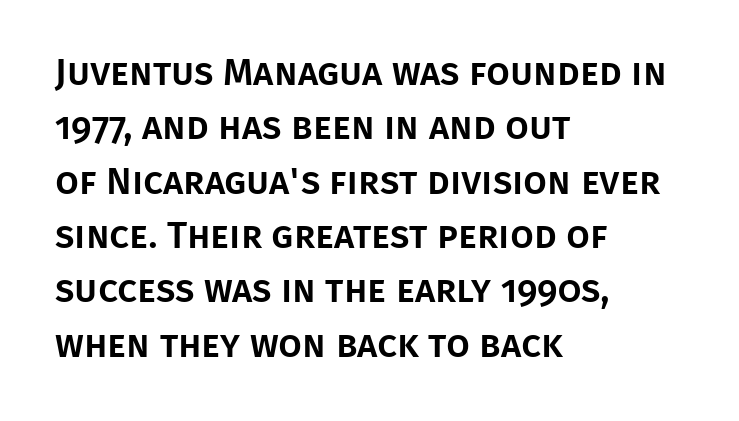
The image shows 38 px sans-serif type, upright; set left-aligned, normal line spacing (1.43x), normal letter spacing, not underlined; low stroke contrast and a large x-height.
